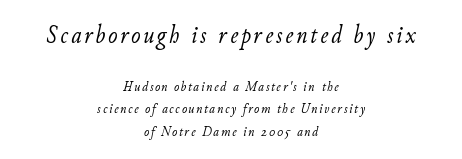
Regarding leading, the lines here are spaced in the standard way. Letters have the restrained weight of plain body copy at most. The gap between lines stays unmarked. The rag falls on both sides of this text block equally. Every character sits at an angle, as italics do.
